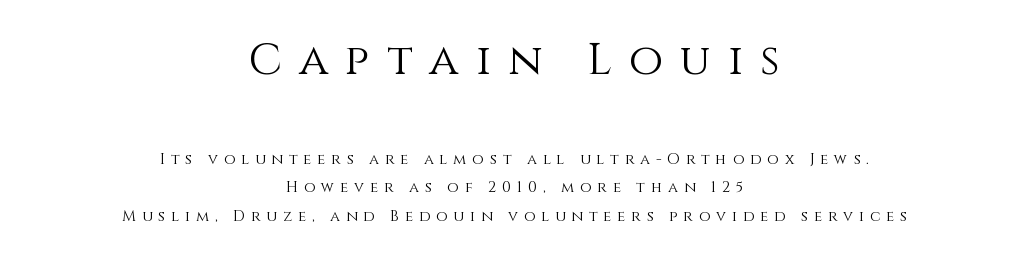
The designer dialed line spacing up above the default. Looks like regular typesetting: each glyph gets only the width it needs. No chunkiness to these letters — they're not bold. The space directly below the letters is spotless.
